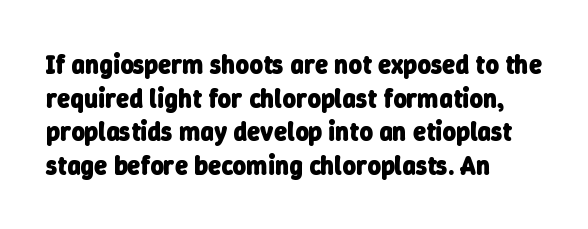
Q: Is the text bold? A: Yes.
Q: Is the text underlined? A: No.
Q: How is the paragraph aligned? A: Left-aligned.
Q: Is the spacing between letters normal or unusually wide? A: Normal.
Q: Is the spacing between lines tight, normal or loose? A: Normal.
